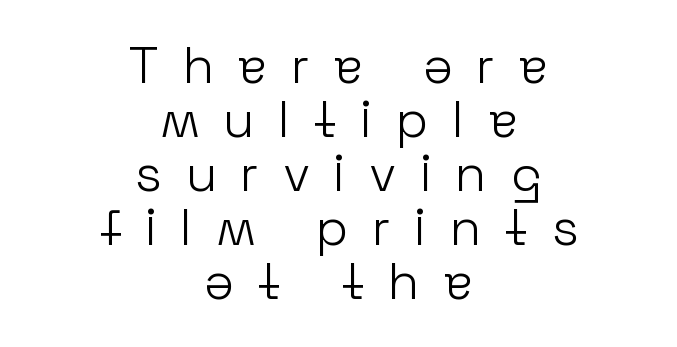
Q: Is the text bold? A: No.
Q: Is the text italic (slanted)? A: No, it is upright.
Q: Is the typeface a serif or a sans-serif typeface? A: Sans-serif.
Q: Is the text underlined? A: No.
Q: How is the paragraph aligned? A: Centered.
Q: Is the spacing between letters normal or unusually wide? A: Unusually wide.
Q: Is the spacing between lines tight, normal or loose? A: Tight.
Q: Width (condensed, normal, or wide)? A: Normal.
Q: Stroke contrast? A: Low.
Q: x-height? A: Medium.
Q: Monospaced? A: No.
